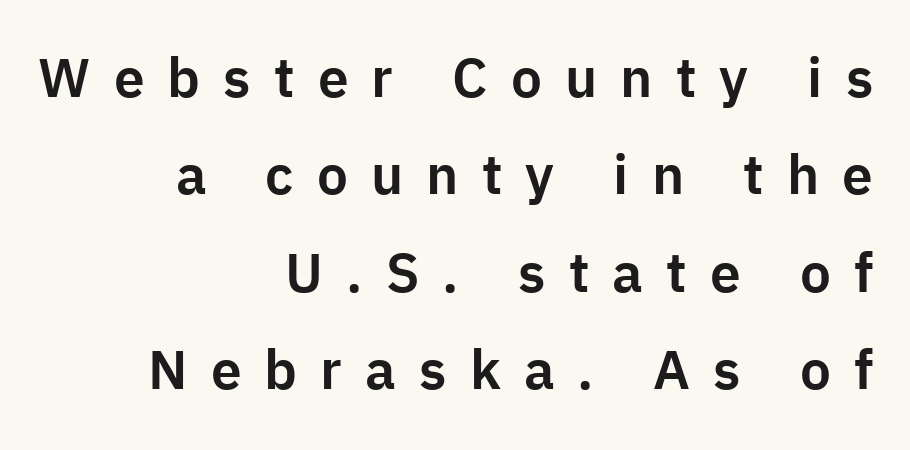
Anything drawn beneath the words? Only blank space. Alignment: flush right. The lettering stays uniformly vertical, giving the passage a roman look. Spacing between characters has been opened up far beyond the box default. Varying glyph widths throughout — classic text-font behaviour. Classification — sans serif.
